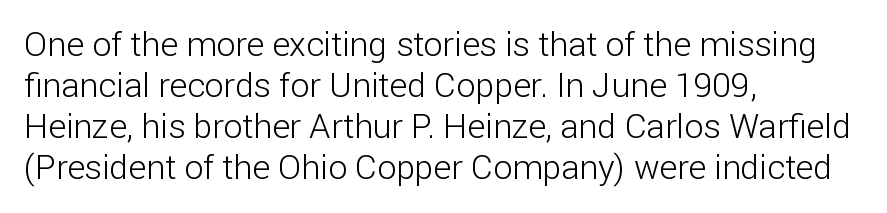
Q: Is the text bold? A: No.
Q: Is the text italic (slanted)? A: No, it is upright.
Q: Is the typeface a serif or a sans-serif typeface? A: Sans-serif.
Q: Is the text underlined? A: No.
Q: How is the paragraph aligned? A: Left-aligned.
Q: Is the spacing between letters normal or unusually wide? A: Normal.
Q: Width (condensed, normal, or wide)? A: Normal.
Q: Stroke contrast? A: Low.
Q: x-height? A: Medium.
Q: Monospaced? A: No.
